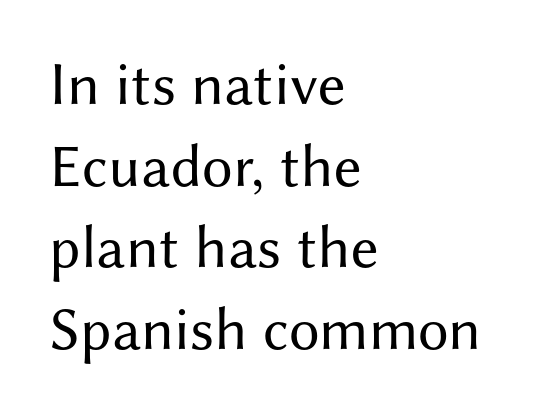
{"serif": "no", "italic": "no", "bold": "no", "weight": "regular", "width": "normal", "stroke_contrast": "medium", "x_height": "medium", "monospaced": "no", "underline": "no", "align": "left", "line_spacing": "normal", "line_spacing_ratio": 1.34, "letter_spacing": "normal", "letter_spacing_em": 0.0, "glyph_px": 61}
